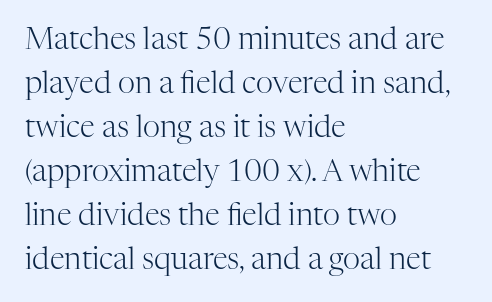
The image shows 30 px light serif type, upright; set left-aligned, normal line spacing (1.47x), normal letter spacing, not underlined; high stroke contrast and a medium x-height.
